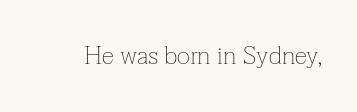
{"italic": "no", "bold": "no", "underline": "no", "letter_spacing": "normal", "letter_spacing_em": 0.0, "glyph_px": 25}
